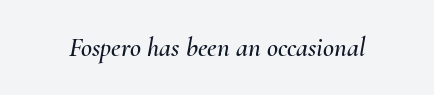
If you drew a line through each stem, it would be angled. Underlining? Definitely not there. Look at the tracking — it's just the regular setting, nothing added.
